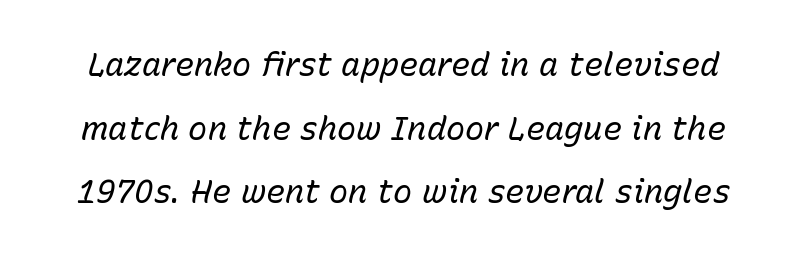
The passage shown has conventional tracking throughout. The whole block is typeset with a tilt. Compared with typical paragraphs, the rows here are farther apart. Proportional: the letters do not fall into vertical columns. Heaviness? Minimal to ordinary, like unemphasized prose.
